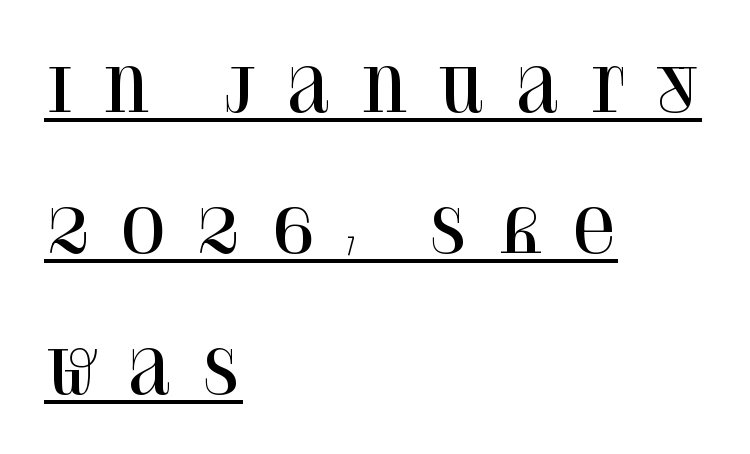
Q: Is the text italic (slanted)? A: No, it is upright.
Q: Is the typeface a serif or a sans-serif typeface? A: Serif.
Q: Is the text underlined? A: Yes.
Q: How is the paragraph aligned? A: Left-aligned.
Q: Is the spacing between letters normal or unusually wide? A: Unusually wide.
Q: Is the spacing between lines tight, normal or loose? A: Loose.
Q: Width (condensed, normal, or wide)? A: Normal.
Q: Stroke contrast? A: High.
Q: x-height? A: Large.
Q: Monospaced? A: No.
